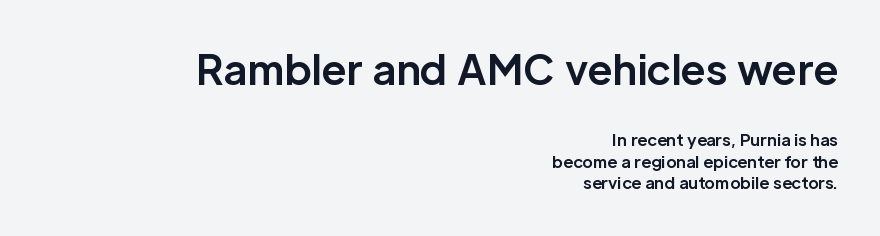
{"serif": "no", "italic": "no", "bold": "yes", "weight": "bold", "width": "normal", "stroke_contrast": "low", "x_height": "medium", "monospaced": "no", "underline": "no", "align": "right", "line_spacing": "normal", "line_spacing_ratio": 1.35, "letter_spacing": "normal", "letter_spacing_em": 0.0, "larger_block": "first", "size_ratio": 2.5, "glyph_px": 40}
